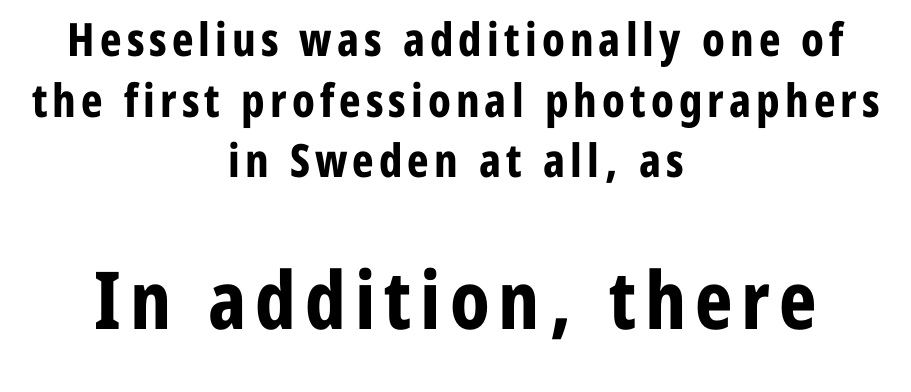
Style check: upright. The rendering uses natural spacing where letterforms have individual widths. Of the two passages, the one underneath uses the larger point size. The passage shown is not underscored anywhere.
